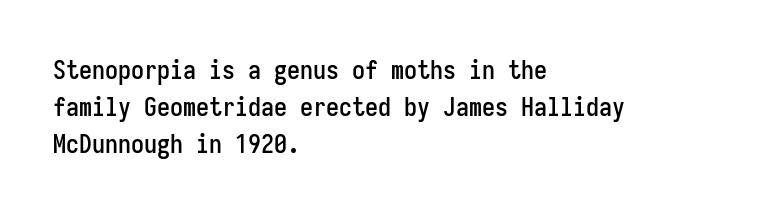
{"italic": "no", "underline": "no", "align": "left", "line_spacing": "normal", "line_spacing_ratio": 1.42, "letter_spacing": "normal", "letter_spacing_em": 0.0, "glyph_px": 26}
